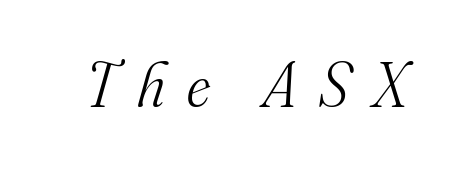
{"serif": "yes", "italic": "yes", "lean": "right", "slant_degrees": 16, "bold": "no", "weight": "light", "width": "normal", "stroke_contrast": "medium", "x_height": "small", "monospaced": "no", "underline": "no", "letter_spacing": "wide", "letter_spacing_em": 0.34, "glyph_px": 63}
